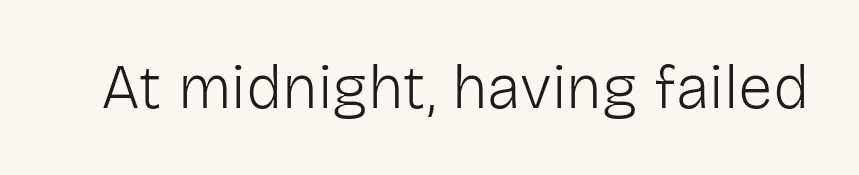
{"serif": "no", "italic": "no", "bold": "no", "weight": "light", "width": "normal", "stroke_contrast": "low", "x_height": "medium", "monospaced": "no", "underline": "no", "letter_spacing": "normal", "letter_spacing_em": 0.0, "glyph_px": 62}
